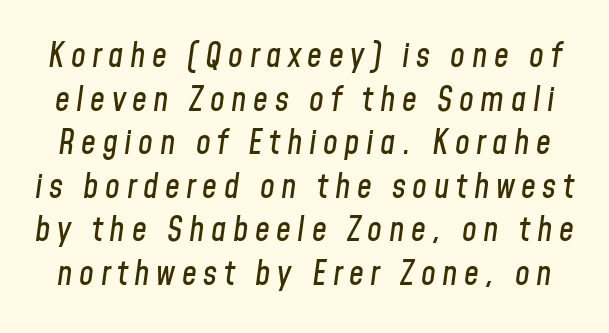
Q: Is the text italic (slanted)? A: Yes, it leans right by about 8 degrees.
Q: Is the text underlined? A: No.
Q: Is the spacing between letters normal or unusually wide? A: Unusually wide.
Q: Is the spacing between lines tight, normal or loose? A: Normal.
Q: Width (condensed, normal, or wide)? A: Condensed.
Q: Stroke contrast? A: Low.
Q: x-height? A: Medium.
Q: Monospaced? A: No.
